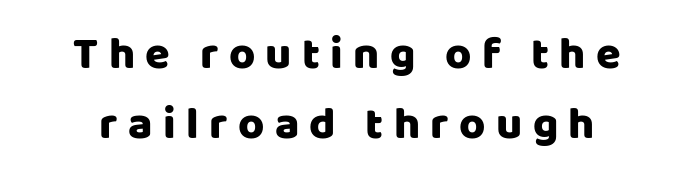
Q: Is the text italic (slanted)? A: No, it is upright.
Q: Is the typeface a serif or a sans-serif typeface? A: Sans-serif.
Q: Is the text underlined? A: No.
Q: How is the paragraph aligned? A: Centered.
Q: Is the spacing between letters normal or unusually wide? A: Unusually wide.
Q: Is the spacing between lines tight, normal or loose? A: Normal.
Q: Width (condensed, normal, or wide)? A: Normal.
Q: Stroke contrast? A: Low.
Q: x-height? A: Large.
Q: Monospaced? A: No.
